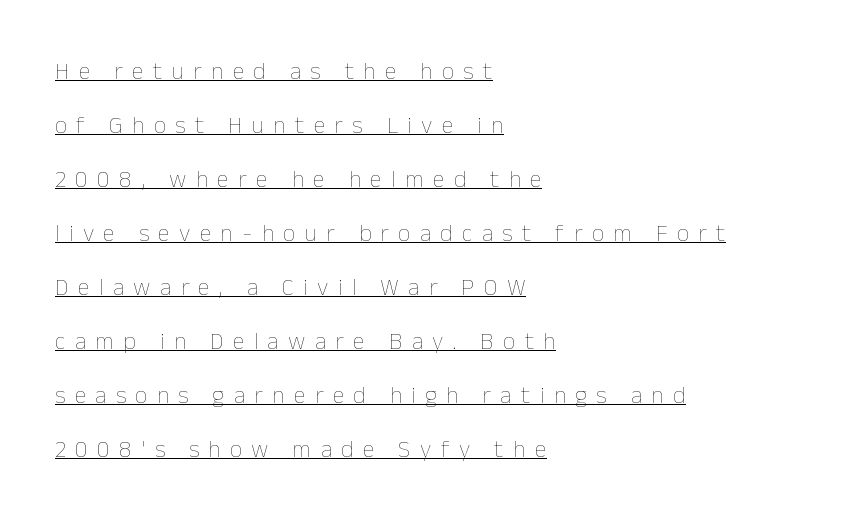
Q: Is the text bold? A: No.
Q: Is the text italic (slanted)? A: No, it is upright.
Q: Is the text underlined? A: Yes.
Q: How is the paragraph aligned? A: Left-aligned.
Q: Is the spacing between letters normal or unusually wide? A: Unusually wide.
Q: Is the spacing between lines tight, normal or loose? A: Loose.
